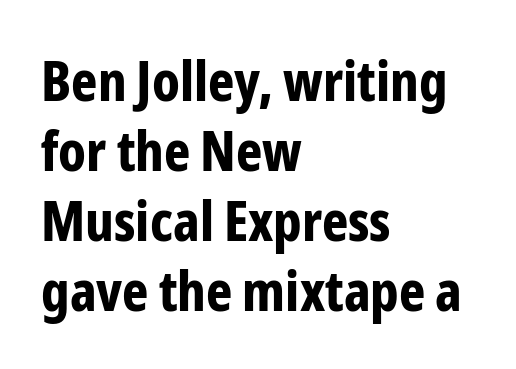
The image shows 56 px bold, condensed sans-serif type, upright; set left-aligned, normal line spacing (1.25x), normal letter spacing, not underlined; low stroke contrast and a medium x-height.
